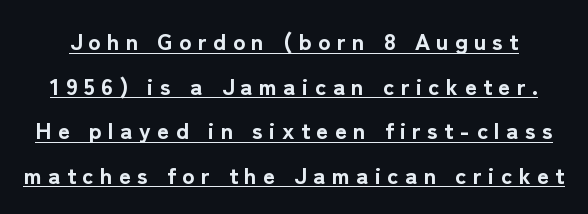
Q: Is the text bold? A: Yes.
Q: Is the text italic (slanted)? A: No, it is upright.
Q: Is the text underlined? A: Yes.
Q: Is the spacing between letters normal or unusually wide? A: Unusually wide.
Q: Is the spacing between lines tight, normal or loose? A: Loose.
